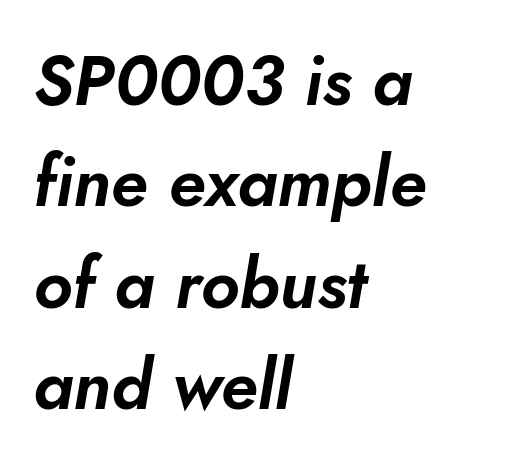
A typesetter would call this leading conventional body-copy spacing. This rendering uses left alignment, leaving the right contour irregular. Honestly, there is no underline to notice here at all. Spacing verdict: proportional, widths tailored to each character. Does extra space separate the letters? No, they use regular spacing.
